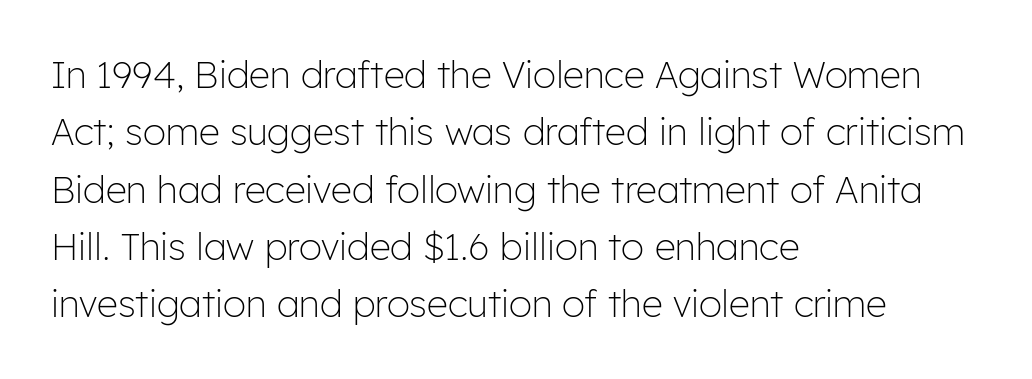
{"serif": "no", "italic": "no", "bold": "no", "weight": "light", "width": "normal", "stroke_contrast": "low", "x_height": "medium", "monospaced": "no", "underline": "no", "align": "left", "line_spacing": "normal", "line_spacing_ratio": 1.55, "letter_spacing": "normal", "letter_spacing_em": 0.0, "glyph_px": 37}
